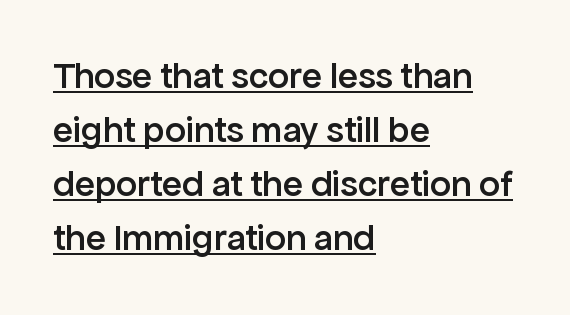
{"serif": "no", "italic": "no", "bold": "semi", "weight": "semibold", "width": "normal", "stroke_contrast": "low", "x_height": "medium", "monospaced": "no", "underline": "yes", "align": "left", "line_spacing": "normal", "line_spacing_ratio": 1.46, "letter_spacing": "normal", "letter_spacing_em": 0.0, "glyph_px": 37}
